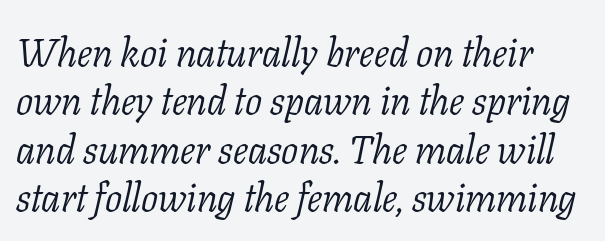
Quick note: italic. Weight: not bold — regular or lighter. A typesetter would call this zero additional tracking. You could not count columns in this text — the font is proportionally spaced.
